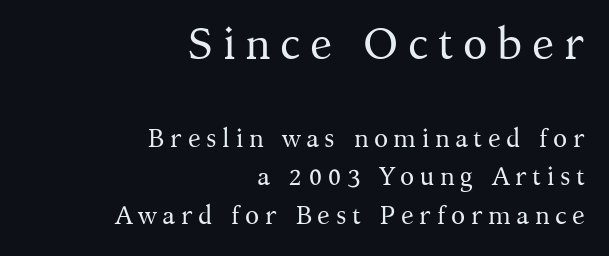
Q: Is the text bold? A: No.
Q: Is the text italic (slanted)? A: No, it is upright.
Q: Is the typeface a serif or a sans-serif typeface? A: Serif.
Q: Is the text underlined? A: No.
Q: How is the paragraph aligned? A: Right-aligned.
Q: Is the spacing between letters normal or unusually wide? A: Unusually wide.
Q: Is the spacing between lines tight, normal or loose? A: Normal.
Q: Which block of text is set in a larger size, the first (top) or the second (bottom)? A: The first (top) one.
Q: Width (condensed, normal, or wide)? A: Normal.
Q: Stroke contrast? A: Medium.
Q: x-height? A: Medium.
Q: Monospaced? A: No.
